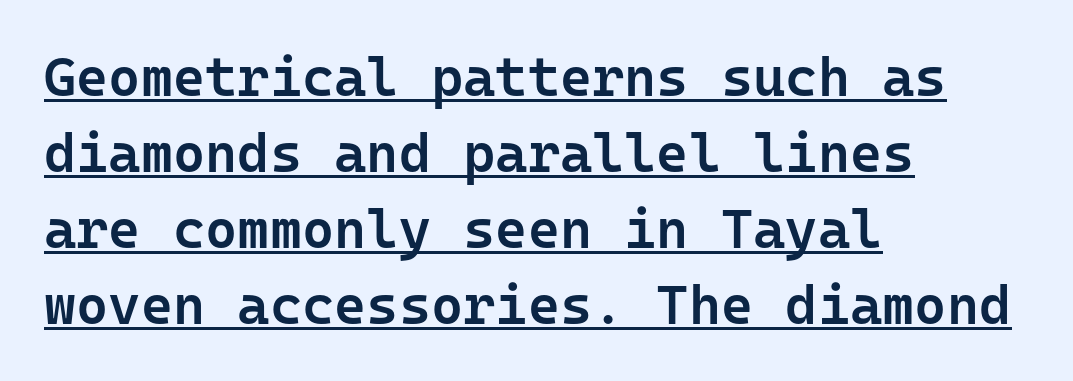
Q: Is the text bold? A: Semi-bold.
Q: Is the text italic (slanted)? A: No, it is upright.
Q: Is the typeface a serif or a sans-serif typeface? A: Sans-serif.
Q: Is the text underlined? A: Yes.
Q: How is the paragraph aligned? A: Left-aligned.
Q: Is the spacing between letters normal or unusually wide? A: Normal.
Q: Is the spacing between lines tight, normal or loose? A: Normal.
Q: Width (condensed, normal, or wide)? A: Normal.
Q: Stroke contrast? A: Low.
Q: x-height? A: Medium.
Q: Monospaced? A: Yes.
